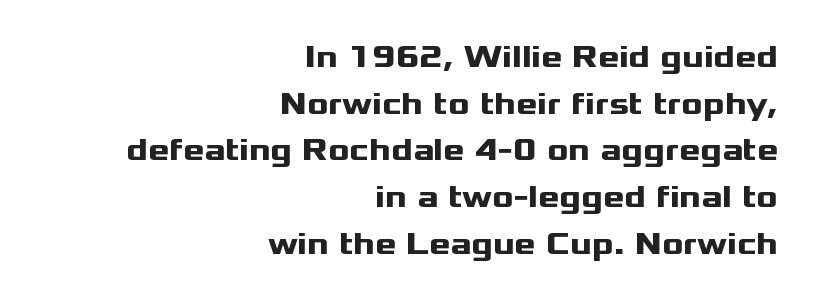
{"serif": "no", "italic": "no", "bold": "yes", "weight": "heavy", "width": "wide", "stroke_contrast": "medium", "x_height": "medium", "monospaced": "no", "underline": "no", "align": "right", "line_spacing": "normal", "line_spacing_ratio": 1.46, "letter_spacing": "normal", "letter_spacing_em": 0.0, "glyph_px": 32}
